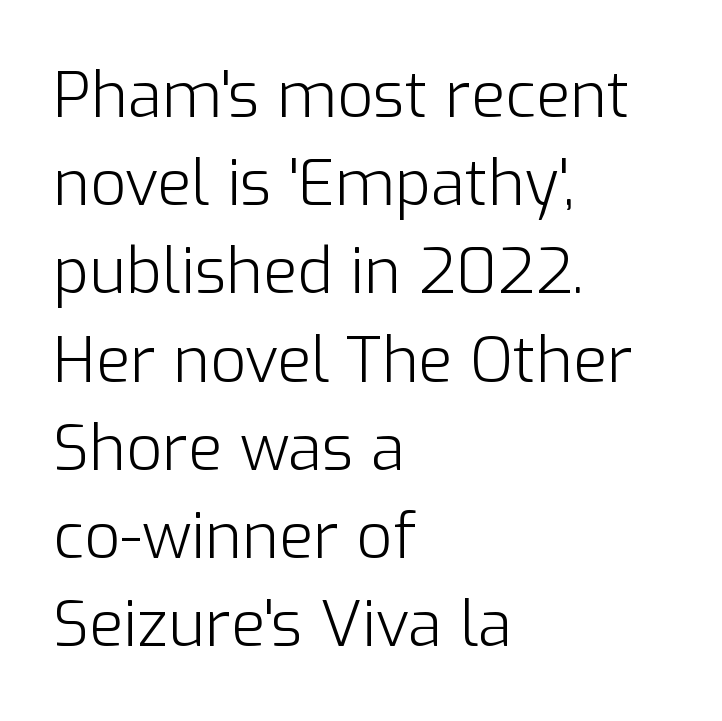
{"serif": "no", "italic": "no", "bold": "no", "weight": "light", "width": "normal", "stroke_contrast": "low", "x_height": "medium", "monospaced": "no", "underline": "no", "align": "left", "line_spacing": "normal", "line_spacing_ratio": 1.4, "letter_spacing": "normal", "letter_spacing_em": 0.0, "glyph_px": 63}
